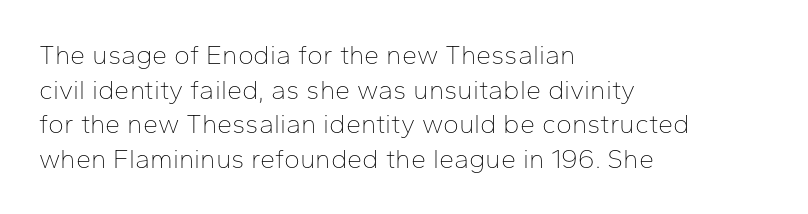
{"italic": "no", "bold": "no", "underline": "no", "align": "left", "line_spacing": "normal", "line_spacing_ratio": 1.28, "letter_spacing": "normal", "letter_spacing_em": 0.0, "glyph_px": 27}
